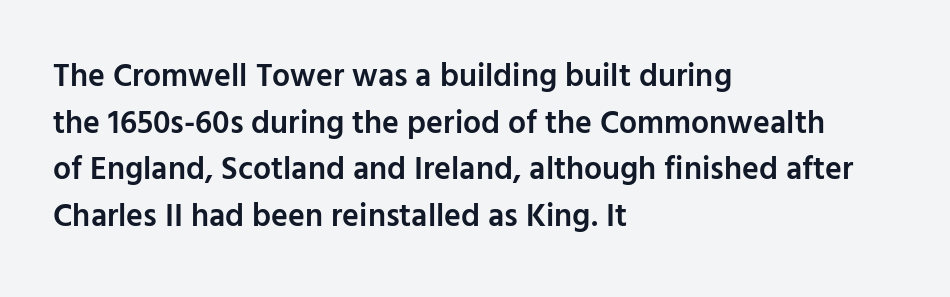
{"serif": "no", "italic": "no", "bold": "semi", "weight": "semibold", "width": "normal", "stroke_contrast": "low", "x_height": "medium", "monospaced": "no", "underline": "no", "align": "left", "line_spacing": "normal", "line_spacing_ratio": 1.46, "letter_spacing": "normal", "letter_spacing_em": 0.0, "glyph_px": 32}
